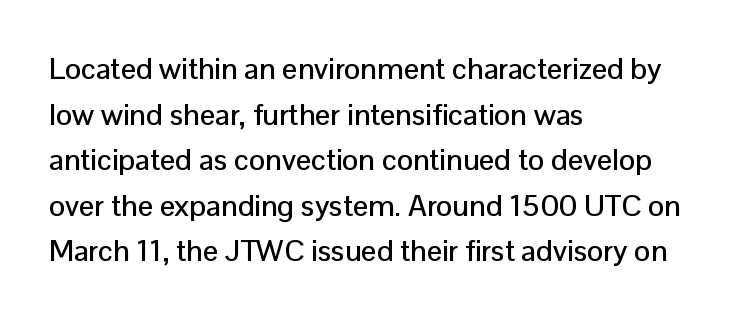
Q: Is the text italic (slanted)? A: No, it is upright.
Q: Is the typeface a serif or a sans-serif typeface? A: Sans-serif.
Q: Is the text underlined? A: No.
Q: How is the paragraph aligned? A: Left-aligned.
Q: Is the spacing between letters normal or unusually wide? A: Normal.
Q: Is the spacing between lines tight, normal or loose? A: Normal.
Q: Width (condensed, normal, or wide)? A: Normal.
Q: Stroke contrast? A: Low.
Q: x-height? A: Medium.
Q: Monospaced? A: No.
